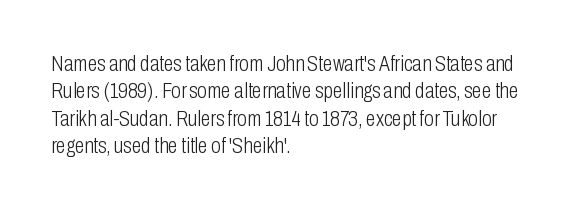
The image shows 22 px text type, upright; set left-aligned, line spacing 1.24x, normal letter spacing, not underlined.
